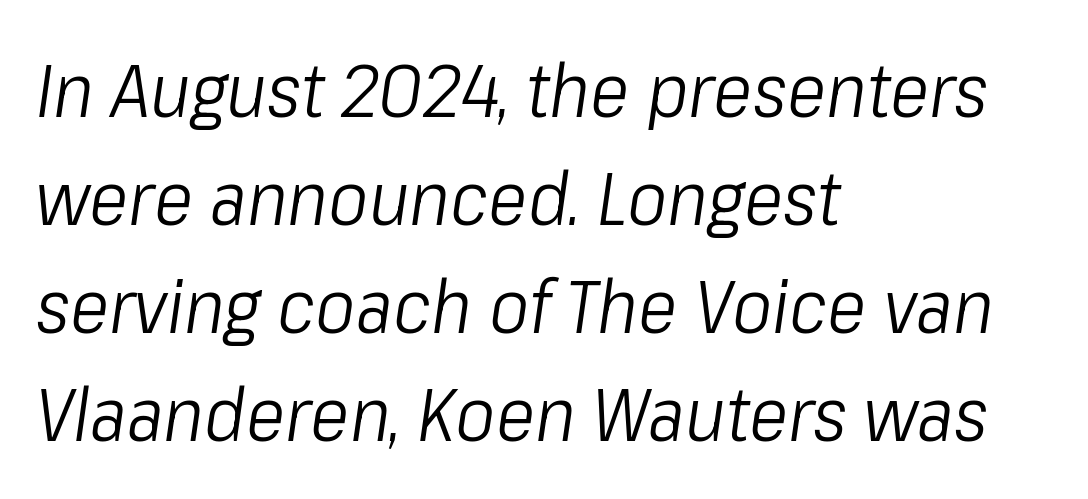
Q: Is the text bold? A: No.
Q: Is the text italic (slanted)? A: Yes, it leans right by about 8 degrees.
Q: Is the text underlined? A: No.
Q: How is the paragraph aligned? A: Left-aligned.
Q: Is the spacing between letters normal or unusually wide? A: Normal.
Q: Is the spacing between lines tight, normal or loose? A: Normal.
Q: Width (condensed, normal, or wide)? A: Condensed.
Q: Stroke contrast? A: Low.
Q: x-height? A: Medium.
Q: Monospaced? A: No.
